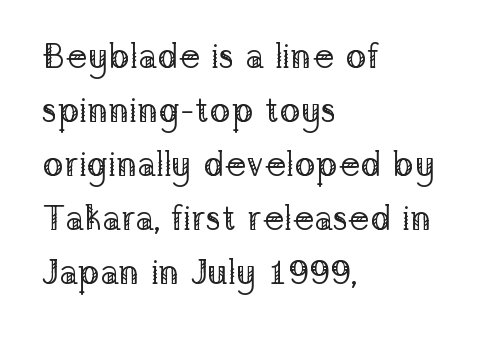
Q: Is the text bold? A: No.
Q: Is the text italic (slanted)? A: No, it is upright.
Q: Is the typeface a serif or a sans-serif typeface? A: Serif.
Q: Is the text underlined? A: No.
Q: How is the paragraph aligned? A: Left-aligned.
Q: Is the spacing between letters normal or unusually wide? A: Normal.
Q: Is the spacing between lines tight, normal or loose? A: Normal.
Q: Width (condensed, normal, or wide)? A: Normal.
Q: Stroke contrast? A: Low.
Q: x-height? A: Medium.
Q: Monospaced? A: No.
